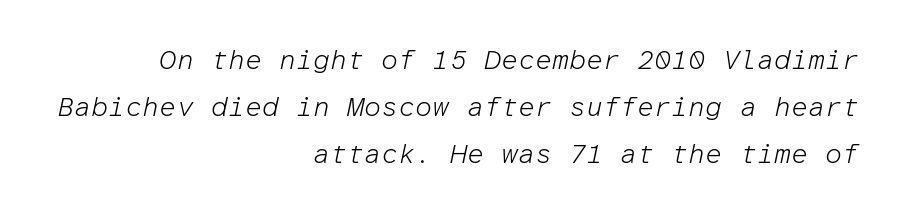
Decoration check: the copy has no underline. Heaviness? Minimal to ordinary, like unemphasized prose. Casual observation: everything's shoved over to the right. The face used here has a pronounced slope to its letters.
